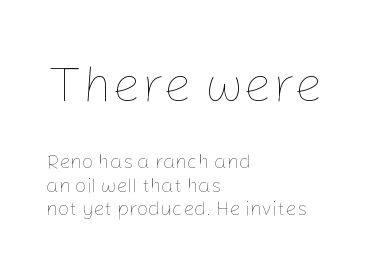
The image shows 51 px thin type, upright; set left-aligned, line spacing 1.17x, normal letter spacing, not underlined; the first (top) block is 2.55x larger; low stroke contrast and a medium x-height.
